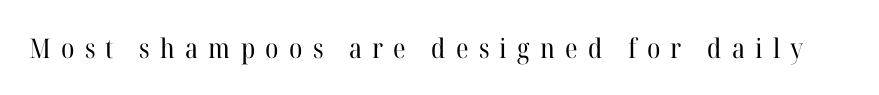
{"italic": "no", "bold": "no", "underline": "no", "letter_spacing": "wide", "letter_spacing_em": 0.38, "glyph_px": 27}
